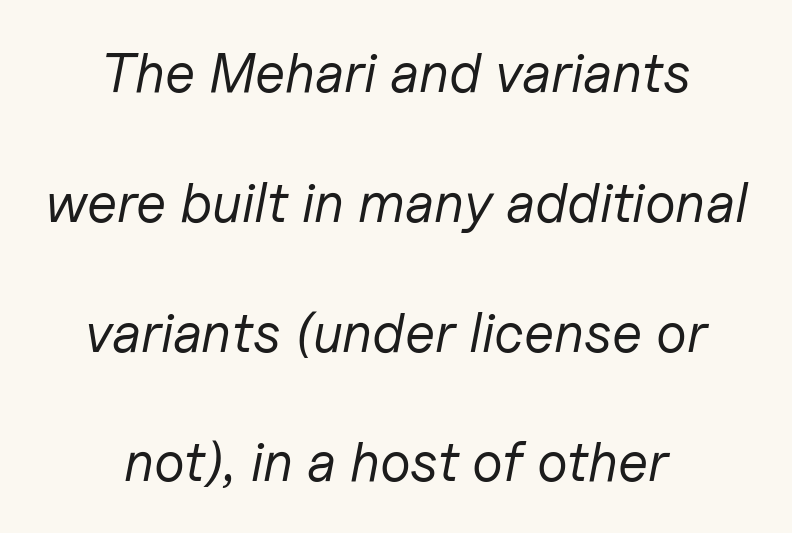
{"italic": "yes", "lean": "right", "slant_degrees": 11, "bold": "no", "weight": "regular", "width": "normal", "stroke_contrast": "low", "x_height": "medium", "monospaced": "no", "underline": "no", "align": "center", "line_spacing": "loose", "line_spacing_ratio": 2.36, "letter_spacing": "normal", "letter_spacing_em": 0.0, "glyph_px": 55}
